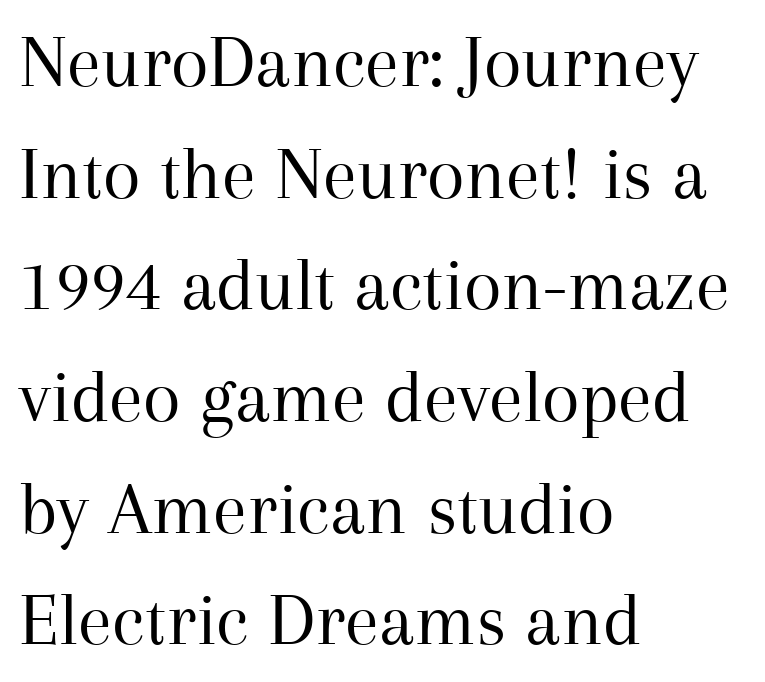
{"serif": "yes", "italic": "no", "bold": "no", "weight": "regular", "width": "normal", "stroke_contrast": "medium", "x_height": "medium", "monospaced": "no", "underline": "no", "align": "left", "line_spacing": "normal", "line_spacing_ratio": 1.45, "letter_spacing": "normal", "letter_spacing_em": 0.0, "glyph_px": 77}
